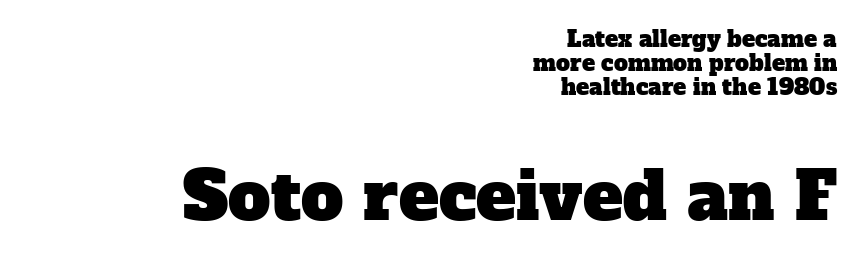
Look at the bottom of the vertical strokes: they flare into serifs here. Standard letterfit; no display-style spreading of the glyphs. The space between consecutive lines is stingy. Each letter keeps its own natural width here, so spacing adapts to shape. Teacher's note: observe the even right margin — that is flush-right alignment.
